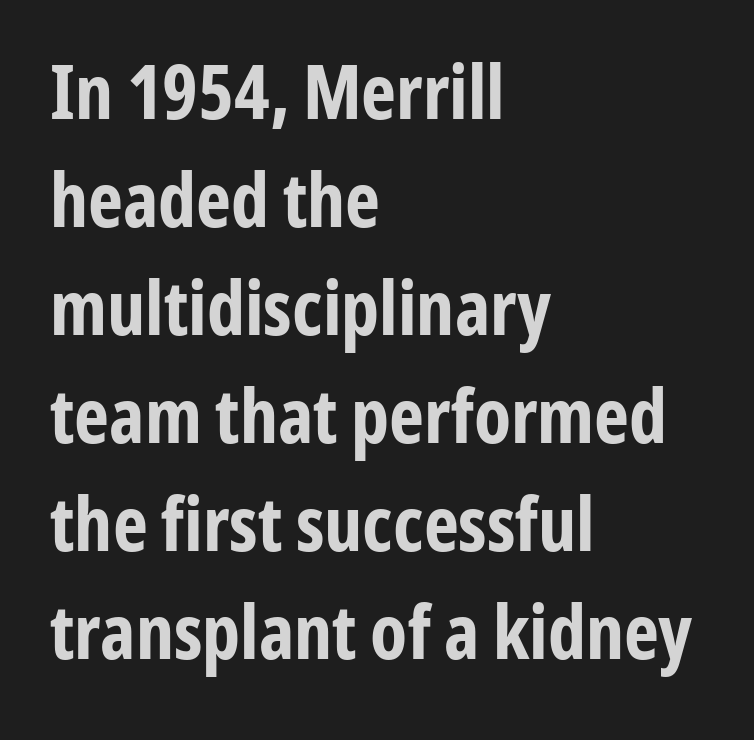
Q: Is the text bold? A: Yes.
Q: Is the text italic (slanted)? A: No, it is upright.
Q: Is the typeface a serif or a sans-serif typeface? A: Sans-serif.
Q: Is the text underlined? A: No.
Q: How is the paragraph aligned? A: Left-aligned.
Q: Is the spacing between letters normal or unusually wide? A: Normal.
Q: Is the spacing between lines tight, normal or loose? A: Normal.
Q: Width (condensed, normal, or wide)? A: Condensed.
Q: Stroke contrast? A: Low.
Q: x-height? A: Medium.
Q: Monospaced? A: No.
